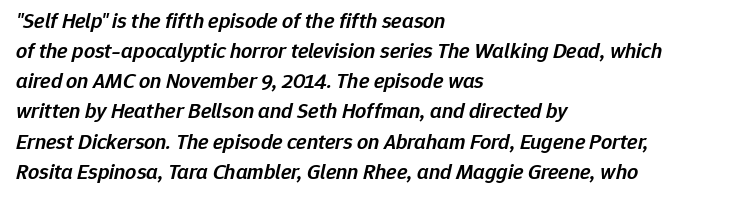
{"italic": "yes", "lean": "right", "slant_degrees": 12, "bold": "semi", "underline": "no", "align": "left", "line_spacing": "normal", "line_spacing_ratio": 1.37, "letter_spacing": "normal", "letter_spacing_em": 0.0, "glyph_px": 22}
